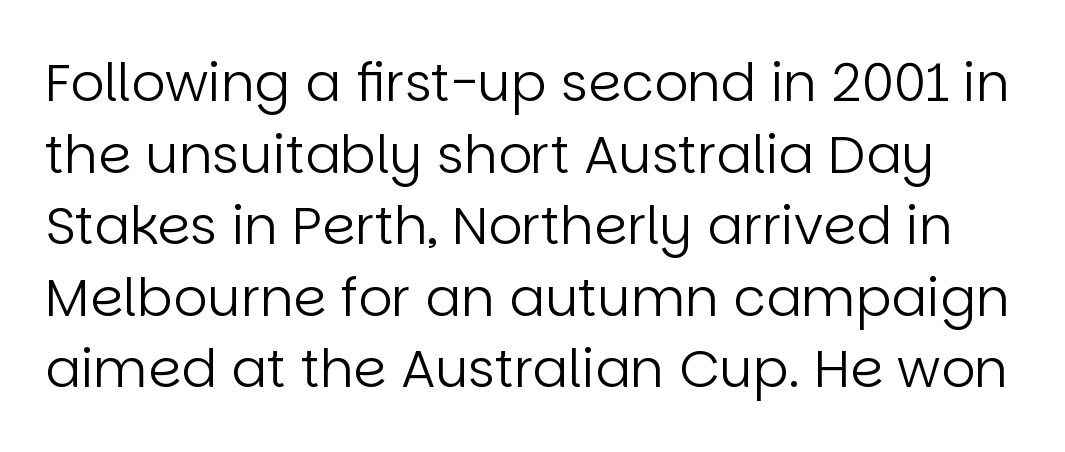
The image shows 53 px regular-weight sans-serif type, upright; set normal line spacing (1.35x), normal letter spacing, not underlined; low stroke contrast and a large x-height.
